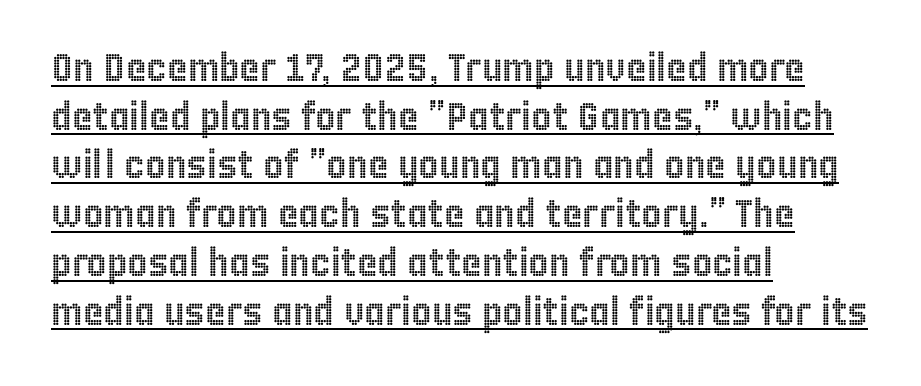
How would I describe the line gaps? Plain and ordinary. This sample uses an upright cut, with every glyph sitting square on the baseline. Nothing unusual about the tracking: characters are spaced as the font intends. The passage shown is typed in a proportional face where columns would drift. Teacher's note: observe the even left margin — that is flush-left alignment.
